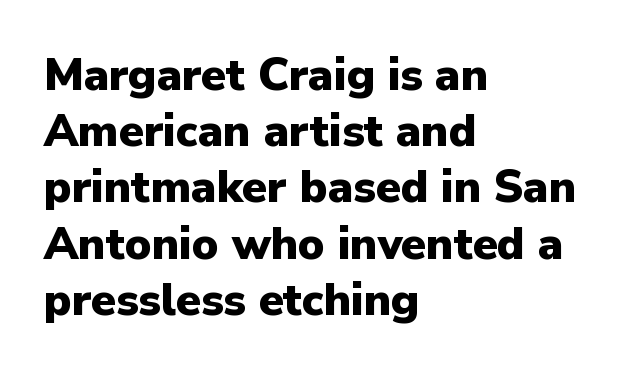
The image shows 45 px heavy sans-serif type, upright; set left-aligned, normal line spacing (1.25x), normal letter spacing, not underlined; low stroke contrast and a medium x-height.
